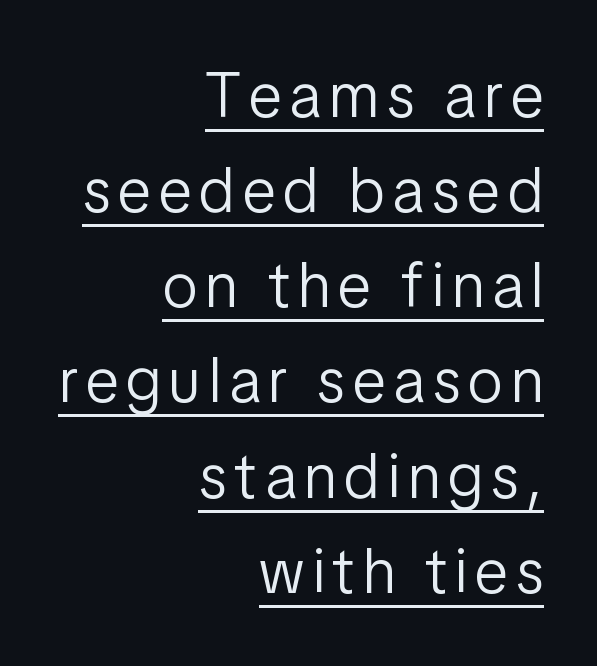
The strokes are not fattened; the text isn't bold. In terms of letterform style, serifs are entirely absent. Each letter keeps its own natural width here, so spacing adapts to shape. The lines are quadded right. Somebody hit Ctrl+U on this one — the words are underlined.
